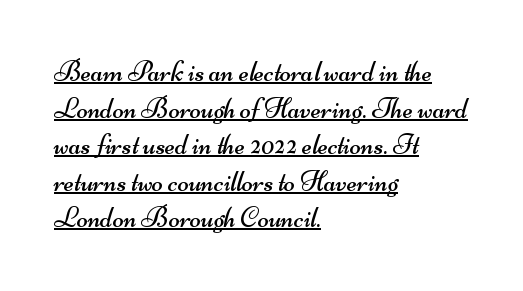
Summary of vertical rhythm: regular, with standard interline spacing. The passage is arranged the way most books set body copy — flush left. Is the type heavy? It reads as light-to-regular instead. Students, observe the line beneath the letters — that is underlining. These lines are rendered in a variable-pitch font. Are there feet on the stems? There aren't — it's a sans.
